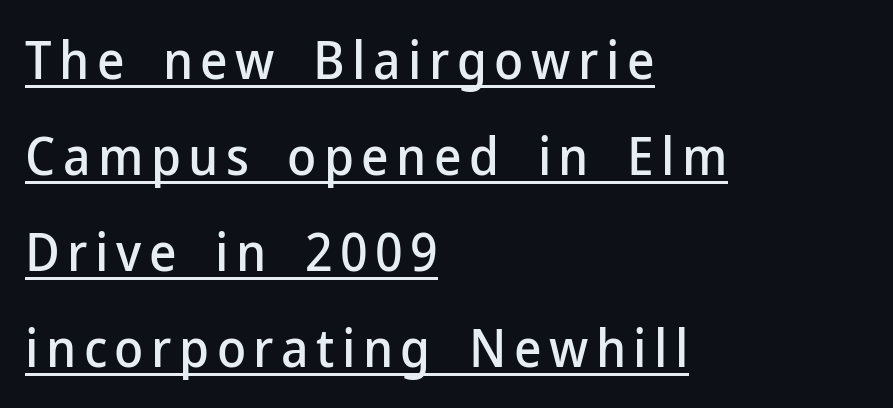
{"serif": "no", "italic": "no", "width": "normal", "stroke_contrast": "low", "x_height": "medium", "monospaced": "no", "underline": "yes", "align": "left", "line_spacing_ratio": 1.81, "glyph_px": 53}
